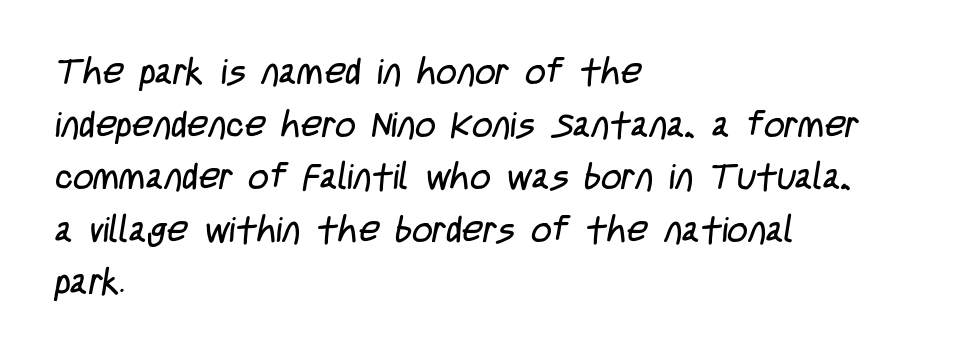
Q: Is the text bold? A: No.
Q: Is the typeface a serif or a sans-serif typeface? A: Sans-serif.
Q: Is the text underlined? A: No.
Q: How is the paragraph aligned? A: Left-aligned.
Q: Is the spacing between letters normal or unusually wide? A: Normal.
Q: Is the spacing between lines tight, normal or loose? A: Normal.
Q: Width (condensed, normal, or wide)? A: Condensed.
Q: Stroke contrast? A: Low.
Q: x-height? A: Large.
Q: Monospaced? A: No.
